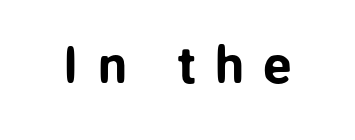
The image shows 52 px sans-serif type, upright; set unusually wide letter spacing (+0.37 em), not underlined; low stroke contrast and a medium x-height.
